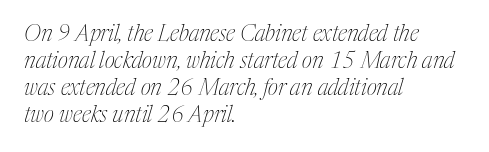
The image shows 22 px text type, italic (leaning right); set left-aligned, line spacing 1.22x, normal letter spacing, not underlined.
